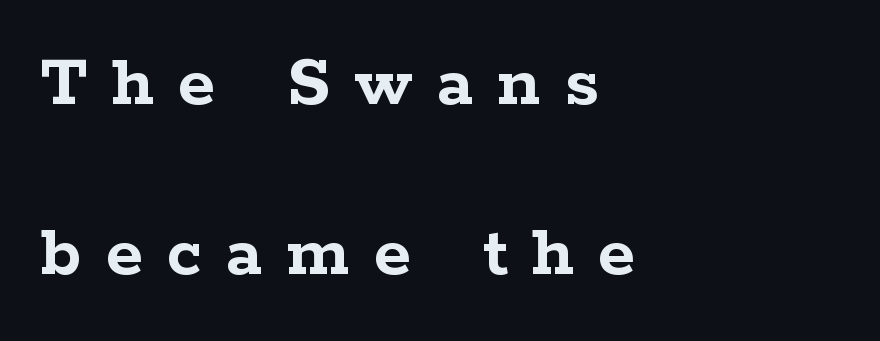
Q: Is the text bold? A: Yes.
Q: Is the text italic (slanted)? A: No, it is upright.
Q: Is the typeface a serif or a sans-serif typeface? A: Serif.
Q: Is the text underlined? A: No.
Q: How is the paragraph aligned? A: Left-aligned.
Q: Is the spacing between letters normal or unusually wide? A: Unusually wide.
Q: Is the spacing between lines tight, normal or loose? A: Loose.
Q: Width (condensed, normal, or wide)? A: Wide.
Q: Stroke contrast? A: Low.
Q: x-height? A: Medium.
Q: Monospaced? A: No.
